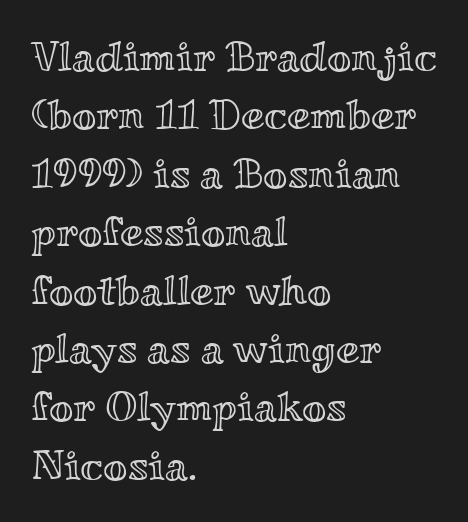
The image shows 42 px wide type, upright; set left-aligned, normal line spacing (1.39x), normal letter spacing, not underlined; a small x-height.
